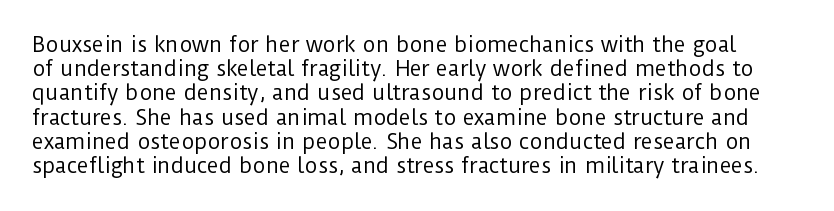
{"italic": "no", "bold": "no", "underline": "no", "line_spacing_ratio": 1.21, "letter_spacing": "normal", "letter_spacing_em": 0.0, "glyph_px": 20}
